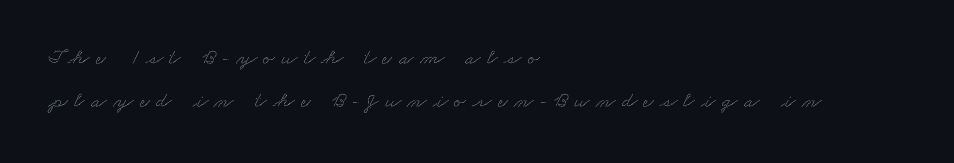
Glance below the letters and you will spot only blank space. Observe the wide spacing: letters keep a clear distance from each other. The lines are quadded left. The block of text is sparse from top to bottom, with ample space between rows.
